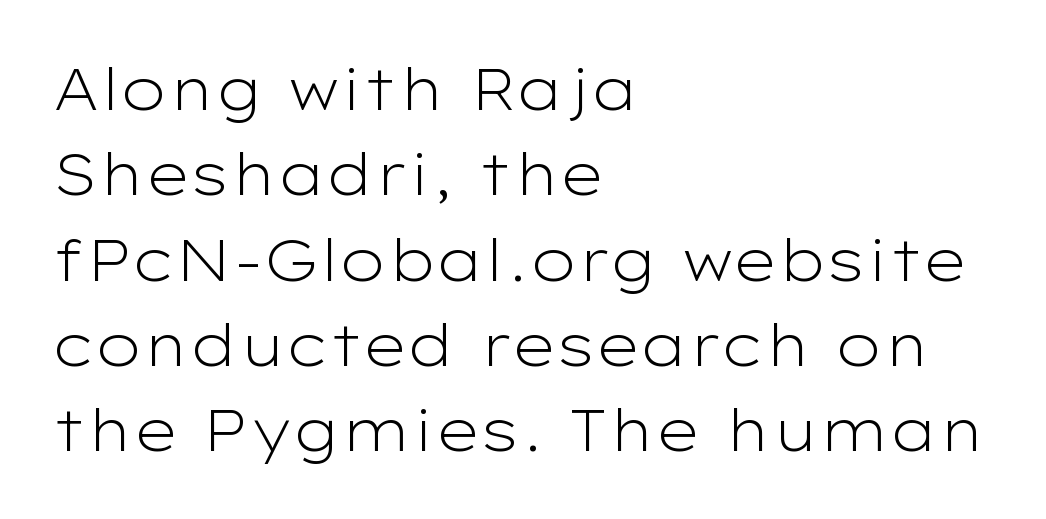
Q: Is the text bold? A: No.
Q: Is the text italic (slanted)? A: No, it is upright.
Q: Is the typeface a serif or a sans-serif typeface? A: Sans-serif.
Q: Is the text underlined? A: No.
Q: How is the paragraph aligned? A: Left-aligned.
Q: Is the spacing between letters normal or unusually wide? A: Normal.
Q: Is the spacing between lines tight, normal or loose? A: Normal.
Q: Width (condensed, normal, or wide)? A: Wide.
Q: Stroke contrast? A: Low.
Q: x-height? A: Medium.
Q: Monospaced? A: No.
